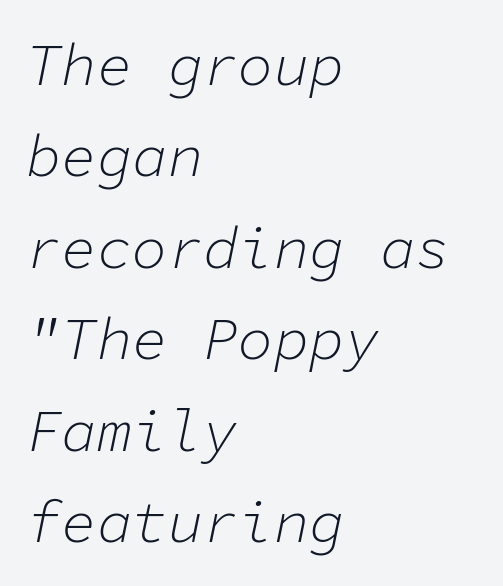
Q: Is the text bold? A: No.
Q: Is the text italic (slanted)? A: Yes, it leans right by about 11 degrees.
Q: Is the text underlined? A: No.
Q: How is the paragraph aligned? A: Left-aligned.
Q: Is the spacing between letters normal or unusually wide? A: Normal.
Q: Is the spacing between lines tight, normal or loose? A: Normal.
Q: Width (condensed, normal, or wide)? A: Normal.
Q: Stroke contrast? A: Low.
Q: x-height? A: Medium.
Q: Monospaced? A: Yes.
